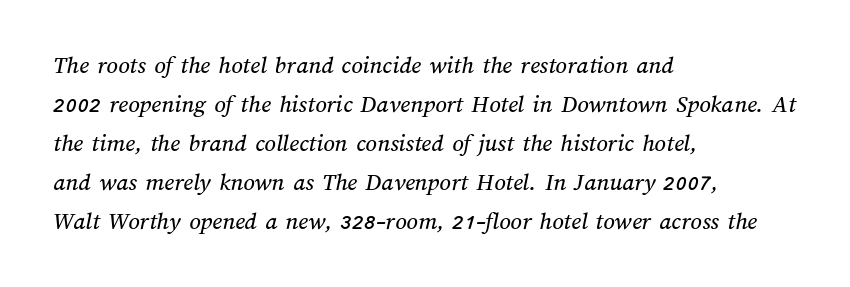
The image shows 25 px text type; set left-aligned, normal line spacing (1.56x), normal letter spacing, not underlined.
